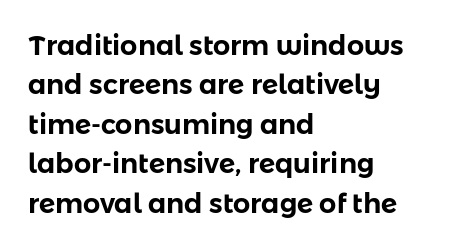
Rule under the text: the space is simply empty. The passage is arranged the way most books set body copy — flush left. This is the regular roman posture of the typeface. Default kerning and tracking; the words read as compact shapes.
